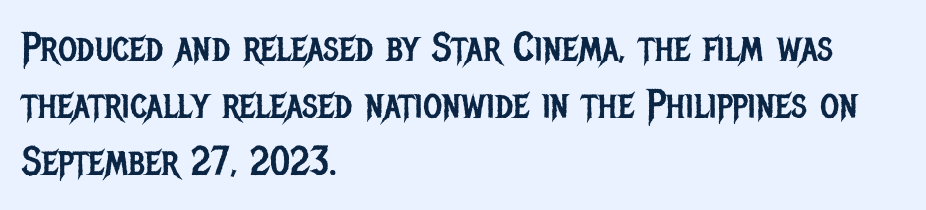
Layout note: lines flush left. The space beneath each line is pristine and unruled. Regarding leading, the lines here are spaced in the standard way. The letters advance in unequal steps, a hallmark of proportional type. A sans-serif font was chosen for this passage.
